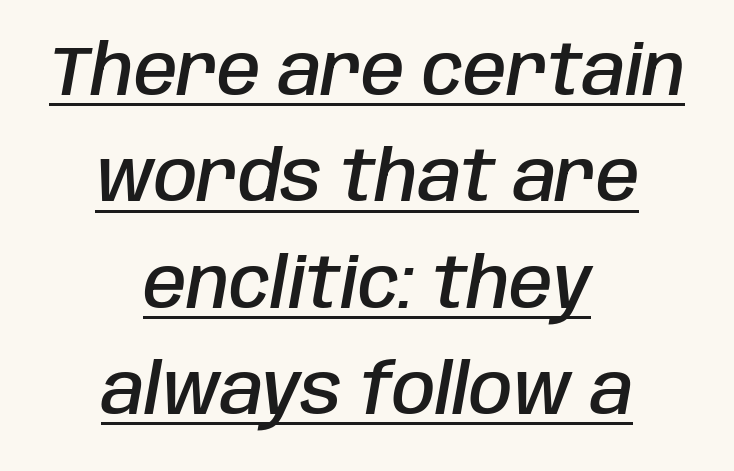
The image shows 70 px semibold, condensed type, italic (leaning right); set centered, normal line spacing (1.52x), normal letter spacing, underlined; low stroke contrast and a large x-height.
